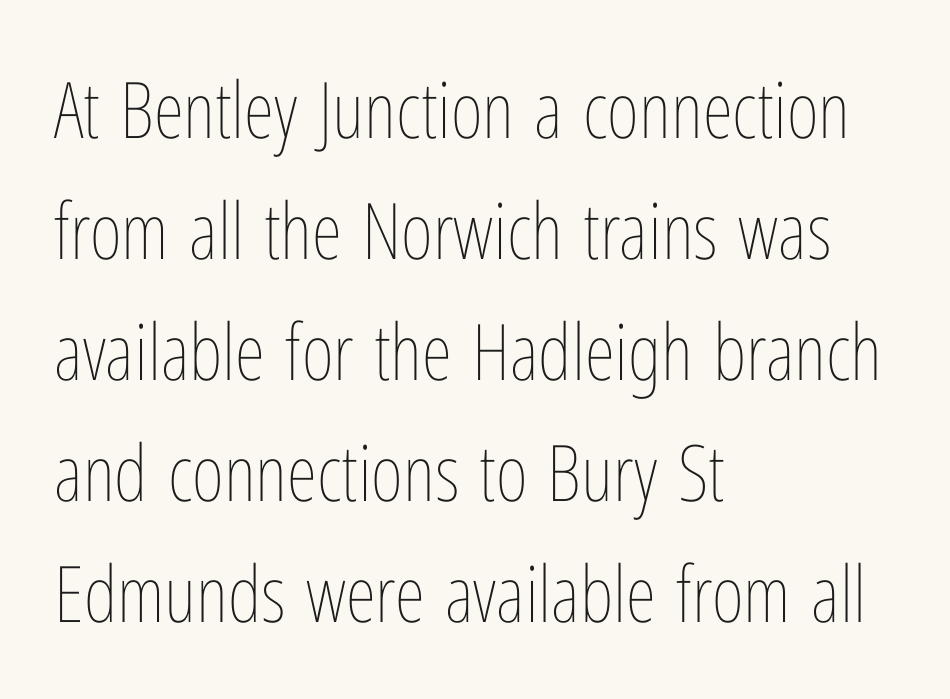
The gaps between neighbouring characters are ordinary and unremarkable. Note the varied advance widths — an 'i' is clearly narrower than an 'm'. In terms of leading, this rendering sits right in the middle. Weight: regular or lighter. Ascenders rise straight up at ninety degrees.
